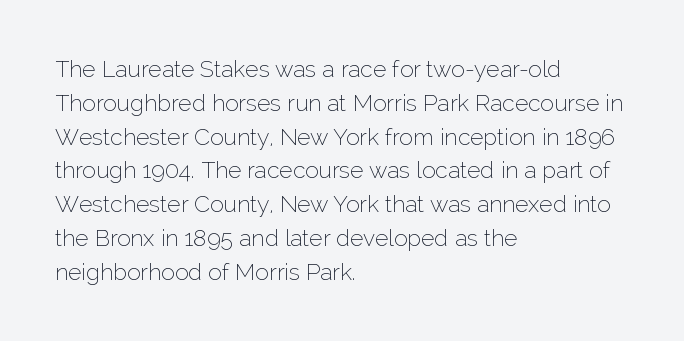
{"italic": "no", "bold": "no", "underline": "no", "align": "left", "line_spacing": "normal", "line_spacing_ratio": 1.47, "letter_spacing": "normal", "letter_spacing_em": 0.0, "glyph_px": 23}
